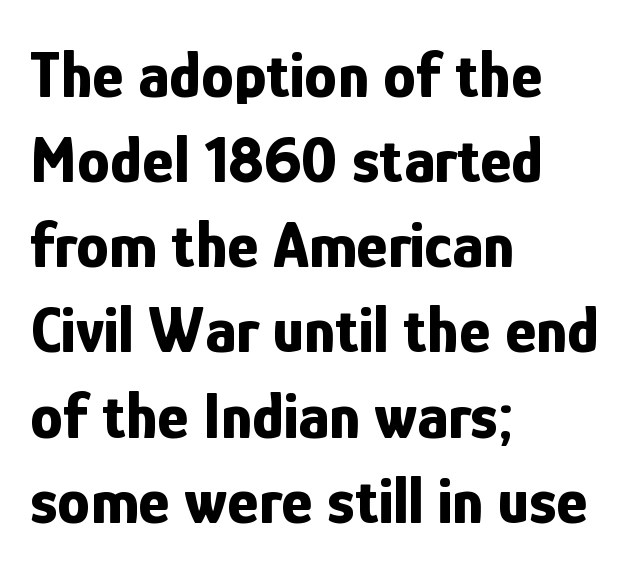
This rendering uses left alignment, leaving the right contour irregular. It's the straight-up-and-down kind of type. Set as a true bold cut, around the 700 mark. Note the varied advance widths — an 'i' is clearly narrower than an 'm'. Nothing sits at the stroke ends, so this counts as sans-serif. Regular leading.
